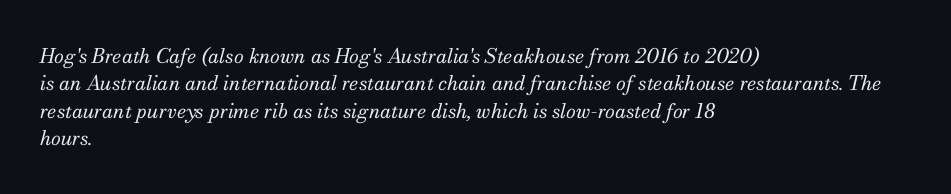
The image shows 20 px text type, italic (leaning right); set left-aligned, normal line spacing (1.37x), normal letter spacing, not underlined.
